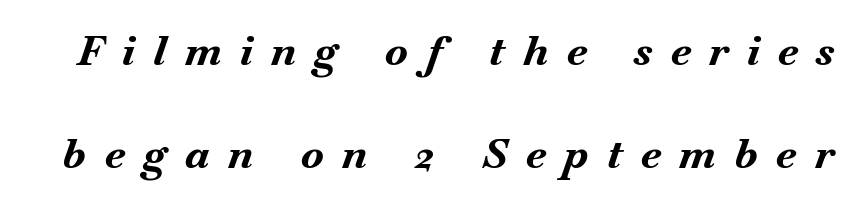
The image shows 42 px bold type, italic (leaning right); set loose line spacing (2.45x), unusually wide letter spacing (+0.44 em), not underlined; medium stroke contrast and a small x-height.
